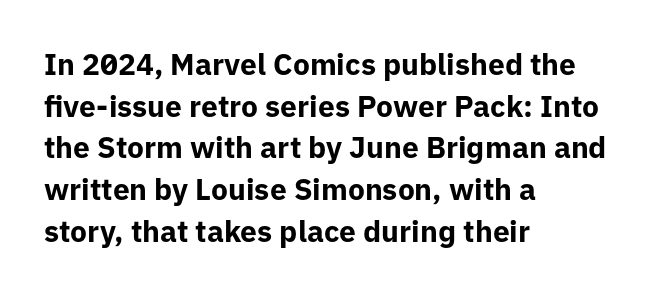
Q: Is the text bold? A: Yes.
Q: Is the text italic (slanted)? A: No, it is upright.
Q: Is the typeface a serif or a sans-serif typeface? A: Sans-serif.
Q: Is the text underlined? A: No.
Q: How is the paragraph aligned? A: Left-aligned.
Q: Is the spacing between letters normal or unusually wide? A: Normal.
Q: Is the spacing between lines tight, normal or loose? A: Normal.
Q: Width (condensed, normal, or wide)? A: Normal.
Q: Stroke contrast? A: Low.
Q: x-height? A: Medium.
Q: Monospaced? A: No.
